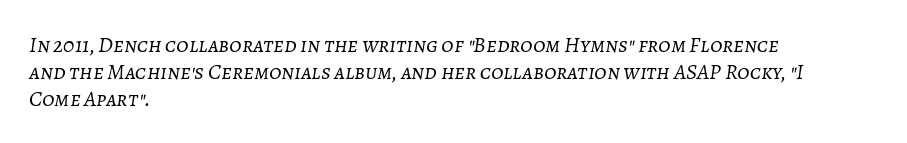
The image shows 22 px text type, italic (leaning right); set left-aligned, line spacing 1.22x, normal letter spacing, not underlined.
